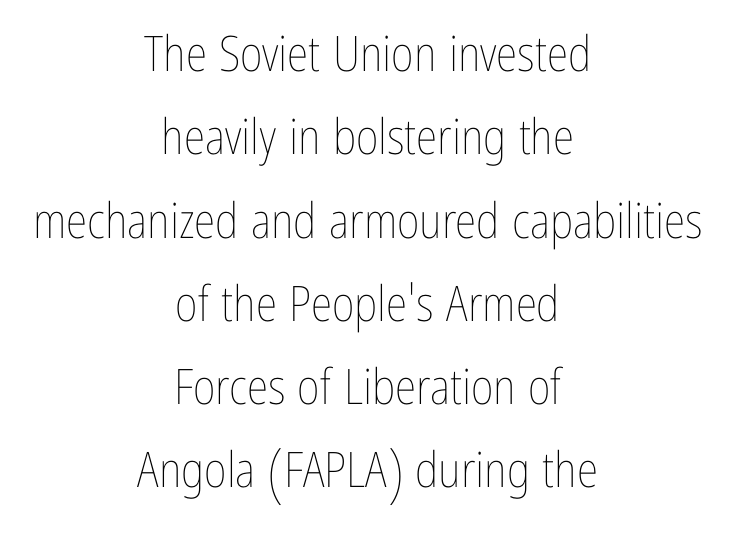
This sample keeps an unexceptional amount of space between lines. Ascenders rise straight up at ninety degrees. Glyph-to-glyph distance matches everyday printed text. Glance below the letters and you will spot only blank space. A centered setting, common on invitations and titles, is used for this passage. Varying glyph widths throughout — classic text-font behaviour.
